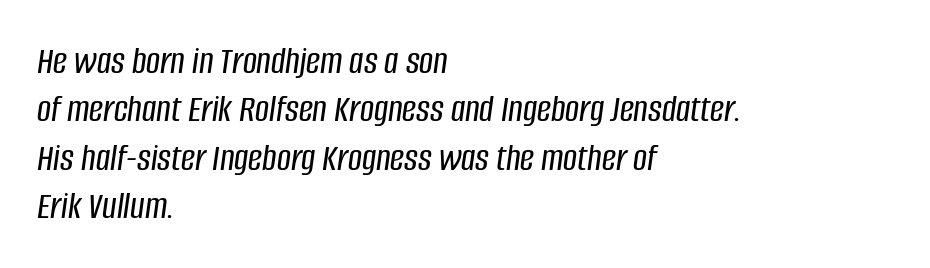
The image shows 39 px condensed type, italic (leaning right); set left-aligned, line spacing 1.24x, normal letter spacing, not underlined; low stroke contrast and a large x-height.
